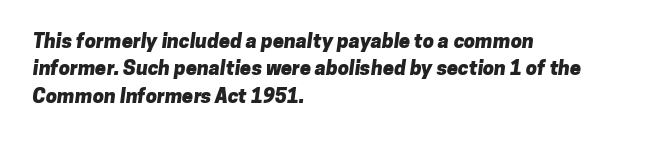
The image shows 20 px bold type; set left-aligned, normal line spacing (1.37x), normal letter spacing, not underlined.
